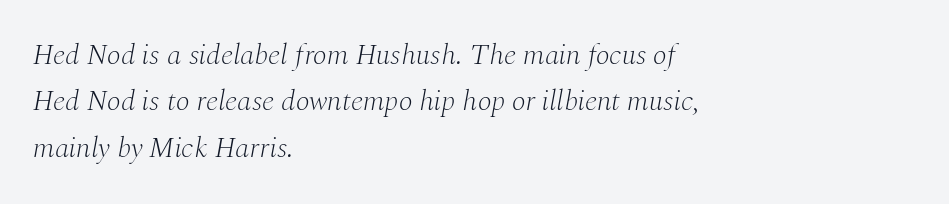
The image shows 29 px light serif type, italic (leaning right); set left-aligned, normal line spacing (1.6x), normal letter spacing, not underlined; medium stroke contrast and a medium x-height.
